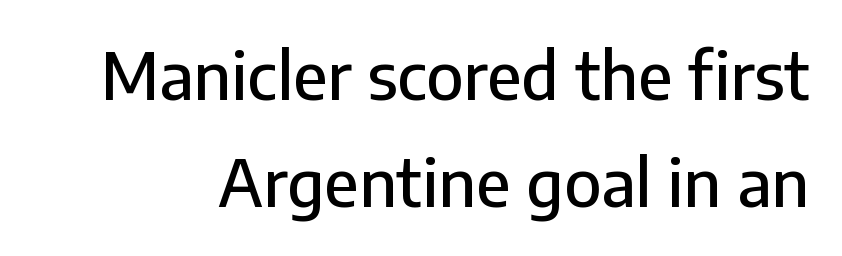
The letters stand upright; this is a roman face. Nope, no serifs anywhere on these letters. The rendering uses a moderate line-height, typical for paragraphs. Does extra space separate the letters? No, they use regular spacing. Underlining? Definitely not there.
